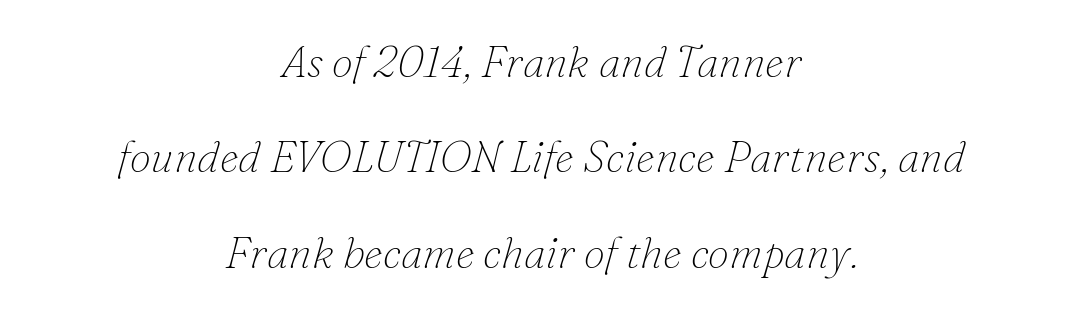
{"serif": "yes", "italic": "yes", "lean": "right", "slant_degrees": 16, "bold": "no", "weight": "thin", "width": "normal", "stroke_contrast": "low", "x_height": "small", "monospaced": "no", "underline": "no", "align": "center", "line_spacing": "loose", "line_spacing_ratio": 2.22, "letter_spacing": "normal", "letter_spacing_em": 0.0, "glyph_px": 43}
